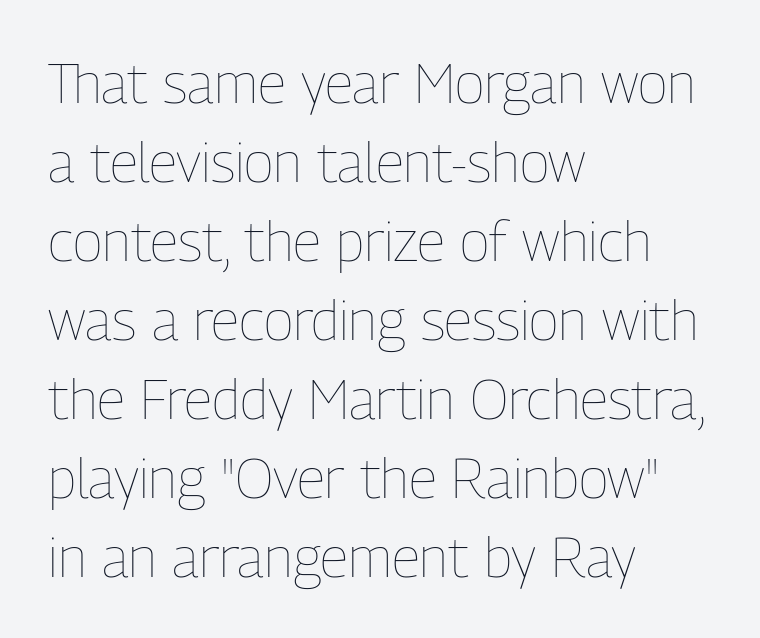
The image shows 56 px thin, condensed type, upright; set left-aligned, normal line spacing (1.41x), normal letter spacing, not underlined; low stroke contrast and a medium x-height.
